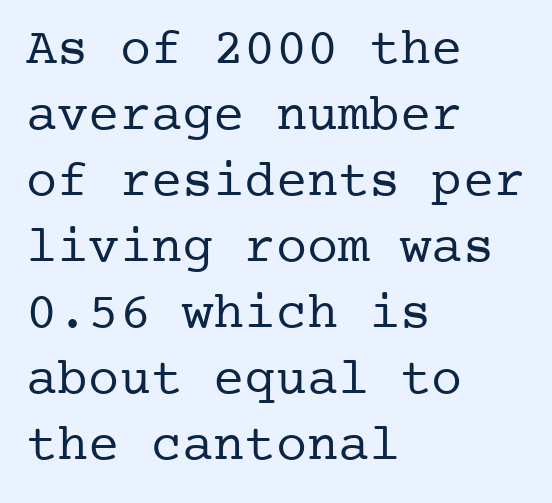
The characters are drawn with everyday or finer stroke widths. The setting favours the left margin, as ordinary paragraphs usually do. Each letter's strokes conclude with small projecting serifs. Posture: vertical. A normal amount of white space separates one row of letters from the next.
